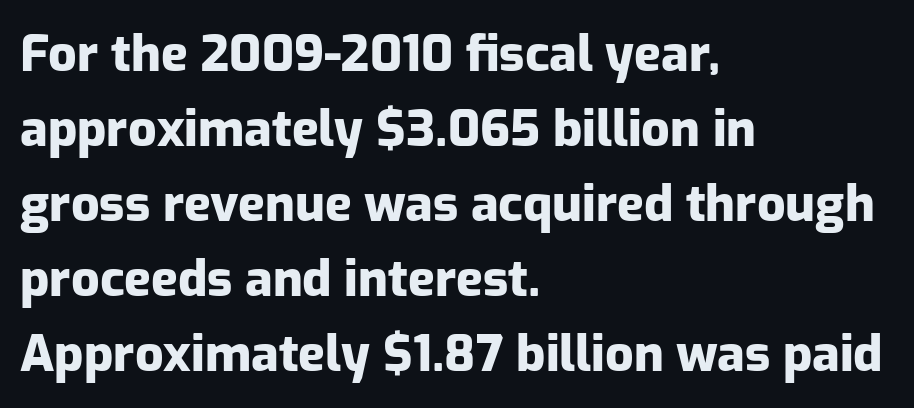
{"serif": "no", "italic": "no", "bold": "yes", "weight": "heavy", "width": "normal", "stroke_contrast": "low", "x_height": "medium", "monospaced": "no", "underline": "no", "align": "left", "line_spacing": "normal", "line_spacing_ratio": 1.5, "letter_spacing": "normal", "letter_spacing_em": 0.0, "glyph_px": 50}
